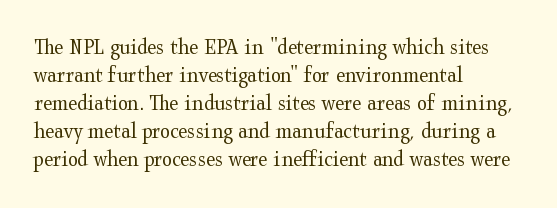
The image shows 23 px text type, upright; set left-aligned, line spacing 1.22x, normal letter spacing, not underlined.
